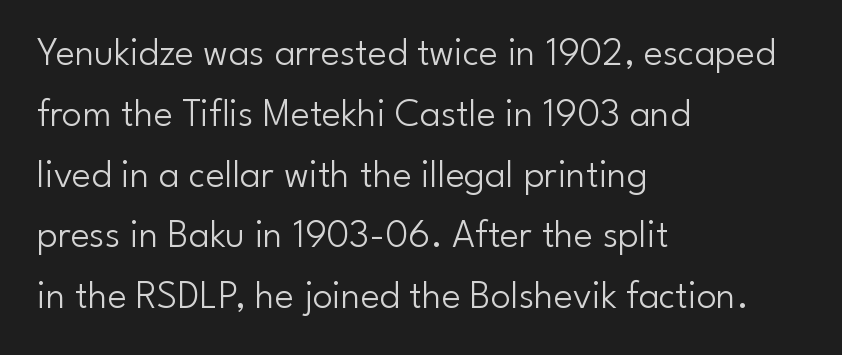
{"serif": "no", "italic": "no", "bold": "no", "weight": "light", "width": "normal", "stroke_contrast": "low", "x_height": "small", "monospaced": "no", "underline": "no", "align": "left", "line_spacing": "normal", "line_spacing_ratio": 1.52, "letter_spacing": "normal", "letter_spacing_em": 0.0, "glyph_px": 40}
